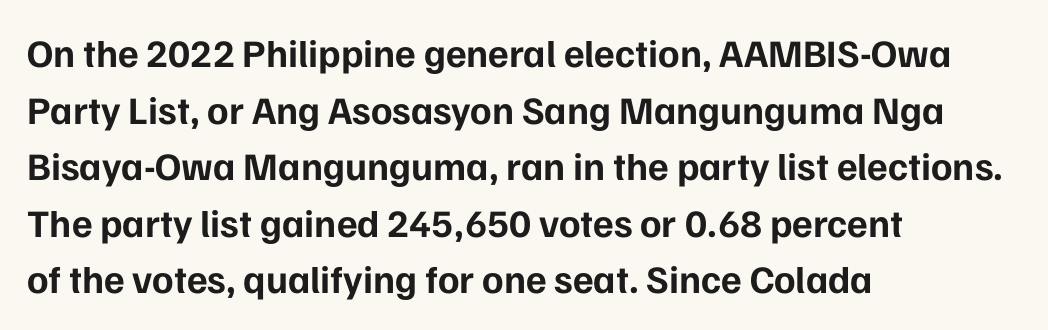
Decoration check: the copy has no underline. Compared with a centered layout, this one pins lines to the left instead. Is there any slant? The stems are plumb. Standard letterfit; no display-style spreading of the glyphs. The lines sit at an ordinary, default distance from one another.
